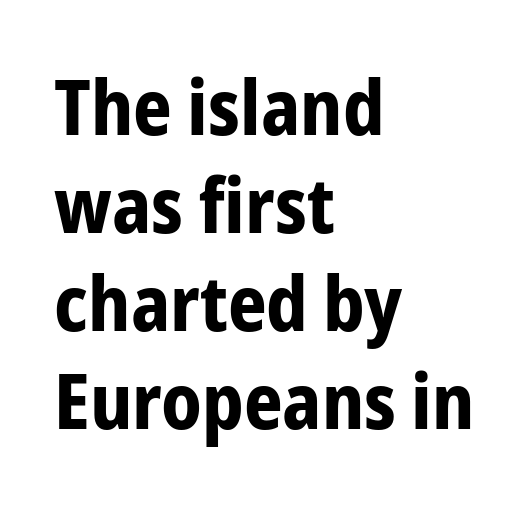
{"serif": "no", "italic": "no", "bold": "yes", "weight": "bold", "width": "condensed", "stroke_contrast": "low", "x_height": "medium", "monospaced": "no", "underline": "no", "align": "left", "line_spacing": "normal", "line_spacing_ratio": 1.29, "letter_spacing": "normal", "letter_spacing_em": 0.0, "glyph_px": 76}
